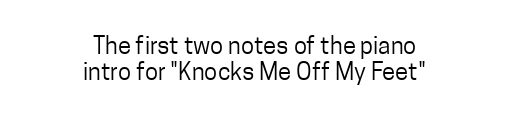
These lines are centered, leaving both edges ragged. Has an underline been added? It has not. Between one letter and the next there's only the usual sliver of space. Weight class: somewhere from thin through regular.
